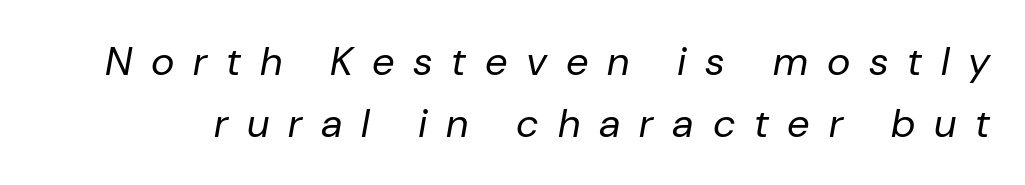
Spacing between characters has been opened up far beyond the box default. The lines sit at an ordinary, default distance from one another. The lettering tilts uniformly, giving the passage an italic look. Rule under the text: the space is simply empty. Is this a heavy cut? Hardly; it is regular or lighter.
